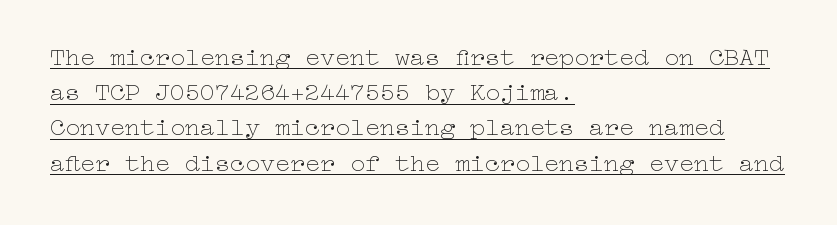
Q: Is the text bold? A: No.
Q: Is the text italic (slanted)? A: No, it is upright.
Q: Is the text underlined? A: Yes.
Q: How is the paragraph aligned? A: Left-aligned.
Q: Is the spacing between letters normal or unusually wide? A: Normal.
Q: Is the spacing between lines tight, normal or loose? A: Normal.
